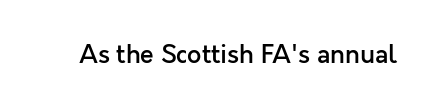
Q: Is the text bold? A: Semi-bold.
Q: Is the text italic (slanted)? A: No, it is upright.
Q: Is the text underlined? A: No.
Q: Is the spacing between letters normal or unusually wide? A: Normal.
